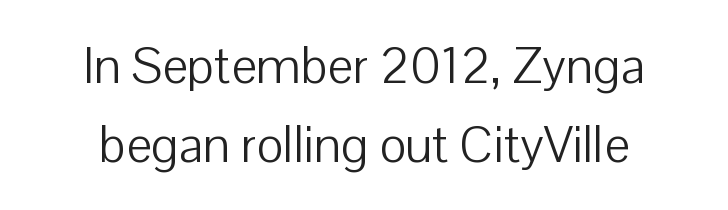
The image shows 51 px light sans-serif type, upright; set centered, normal line spacing (1.55x), normal letter spacing, not underlined; low stroke contrast and a medium x-height.
